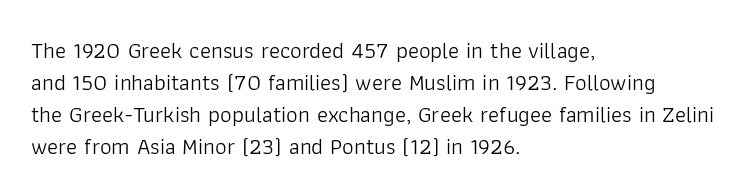
The image shows 23 px text type, upright; set left-aligned, normal line spacing (1.39x), normal letter spacing, not underlined.
